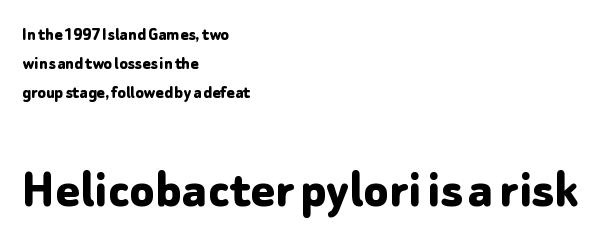
The image shows 57 px bold sans-serif type, upright; set left-aligned, normal line spacing (1.52x), normal letter spacing, not underlined; the second (bottom) block is 3.0x larger; low stroke contrast and a medium x-height.
